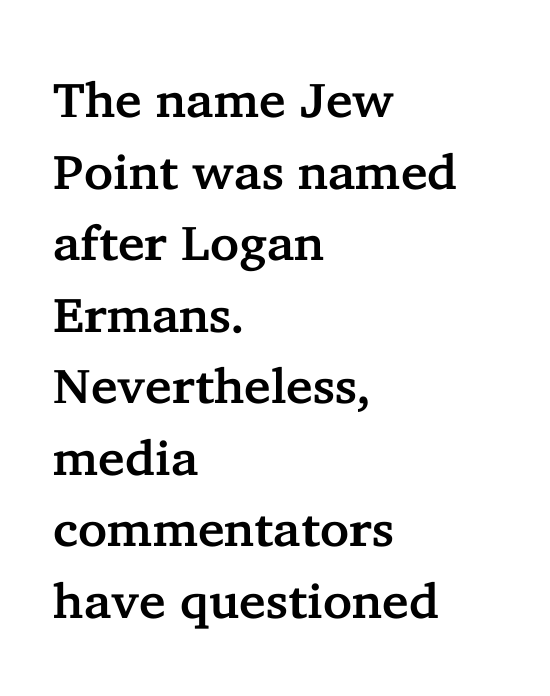
Q: Is the text italic (slanted)? A: No, it is upright.
Q: Is the typeface a serif or a sans-serif typeface? A: Serif.
Q: Is the text underlined? A: No.
Q: How is the paragraph aligned? A: Left-aligned.
Q: Is the spacing between letters normal or unusually wide? A: Normal.
Q: Is the spacing between lines tight, normal or loose? A: Normal.
Q: Width (condensed, normal, or wide)? A: Normal.
Q: Stroke contrast? A: Low.
Q: x-height? A: Medium.
Q: Monospaced? A: No.
